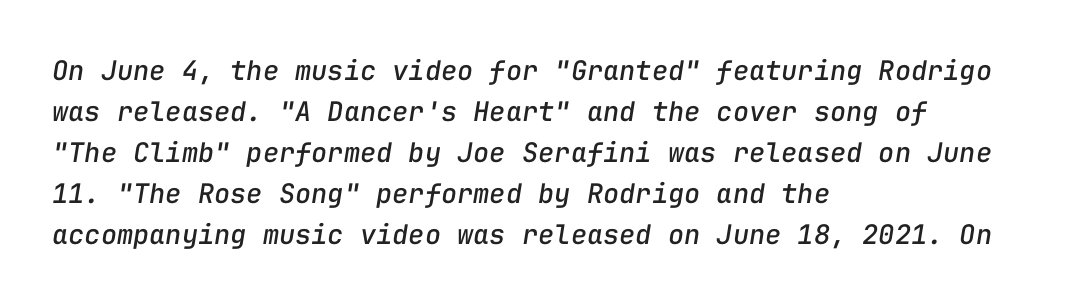
The image shows 27 px text type, italic (leaning right); set left-aligned, normal line spacing (1.52x), normal letter spacing, not underlined.
